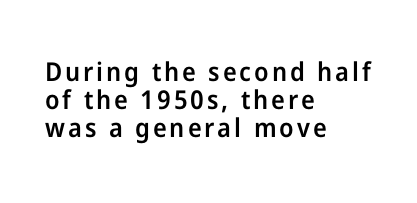
The image shows 26 px text type, upright; set left-aligned, tight line spacing (1.08x), not underlined.
